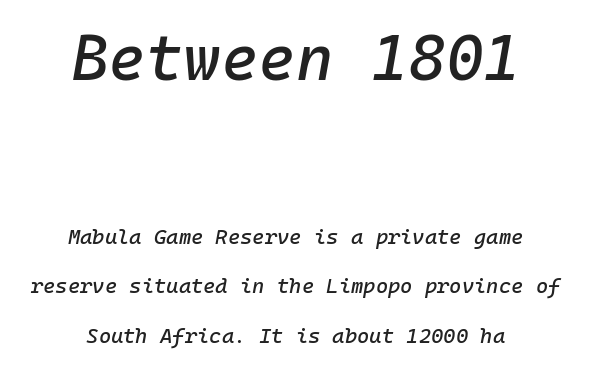
Q: Is the text italic (slanted)? A: Yes, it leans right by about 10 degrees.
Q: Is the text underlined? A: No.
Q: How is the paragraph aligned? A: Centered.
Q: Is the spacing between letters normal or unusually wide? A: Normal.
Q: Is the spacing between lines tight, normal or loose? A: Loose.
Q: Which block of text is set in a larger size, the first (top) or the second (bottom)? A: The first (top) one.
Q: Width (condensed, normal, or wide)? A: Normal.
Q: Stroke contrast? A: Low.
Q: x-height? A: Medium.
Q: Monospaced? A: Yes.
